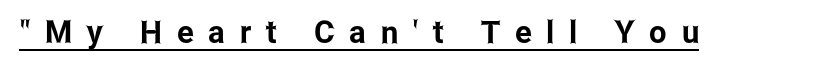
Q: Is the text italic (slanted)? A: No, it is upright.
Q: Is the typeface a serif or a sans-serif typeface? A: Sans-serif.
Q: Is the text underlined? A: Yes.
Q: Is the spacing between letters normal or unusually wide? A: Unusually wide.
Q: Width (condensed, normal, or wide)? A: Condensed.
Q: Stroke contrast? A: Low.
Q: x-height? A: Medium.
Q: Monospaced? A: No.
